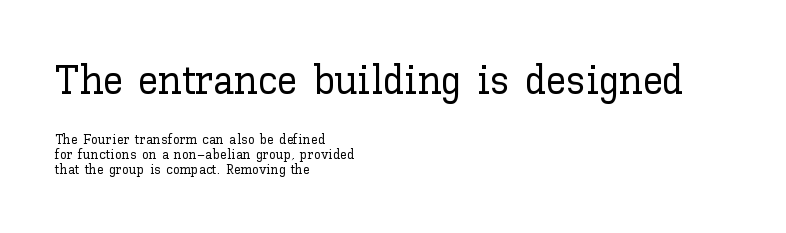
Notice how descenders almost collide with the ascenders below — that's tight leading. Spacing verdict: proportional, widths tailored to each character. Spacing between characters is what you'd get straight out of the box. These two chunks differ in scale, with the top chunk taking the larger measure. Designer's note — italics off, roman on. Decoration check: the copy has no underline.
